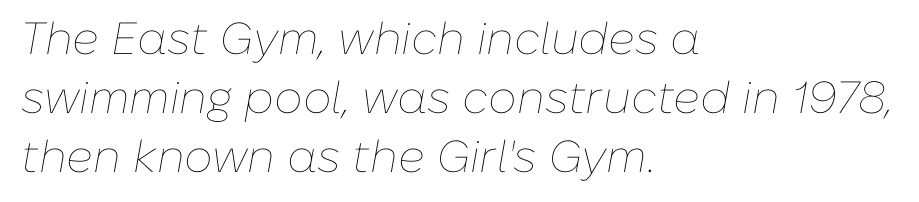
The image shows 45 px thin type, italic (leaning right); set left-aligned, normal line spacing (1.31x), normal letter spacing, not underlined; low stroke contrast and a medium x-height.
